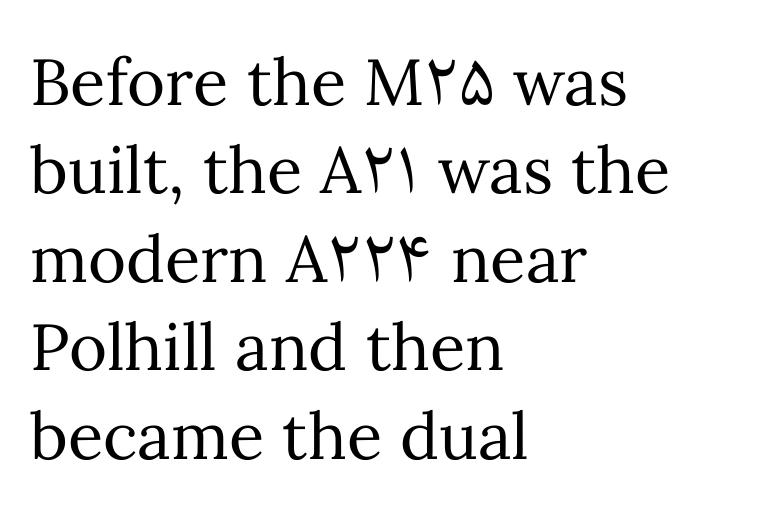
Q: Is the text bold? A: No.
Q: Is the text italic (slanted)? A: No, it is upright.
Q: Is the text underlined? A: No.
Q: How is the paragraph aligned? A: Left-aligned.
Q: Is the spacing between letters normal or unusually wide? A: Normal.
Q: Is the spacing between lines tight, normal or loose? A: Normal.
Q: Width (condensed, normal, or wide)? A: Normal.
Q: Stroke contrast? A: Medium.
Q: x-height? A: Medium.
Q: Monospaced? A: No.
